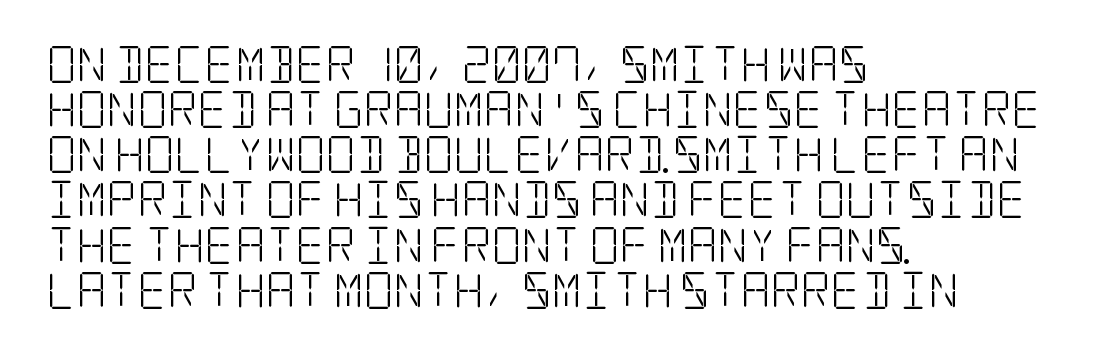
{"serif": "yes", "italic": "no", "bold": "no", "weight": "light", "width": "condensed", "stroke_contrast": "low", "x_height": "large", "underline": "no", "align": "left", "line_spacing_ratio": 1.22, "letter_spacing": "normal", "letter_spacing_em": 0.0, "glyph_px": 37}
